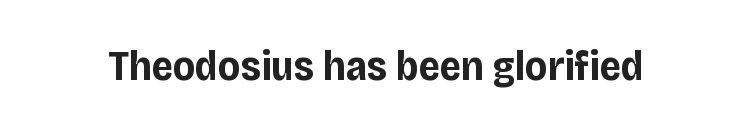
The image shows 42 px bold sans-serif type, upright; set normal letter spacing, not underlined; low stroke contrast and a large x-height.
